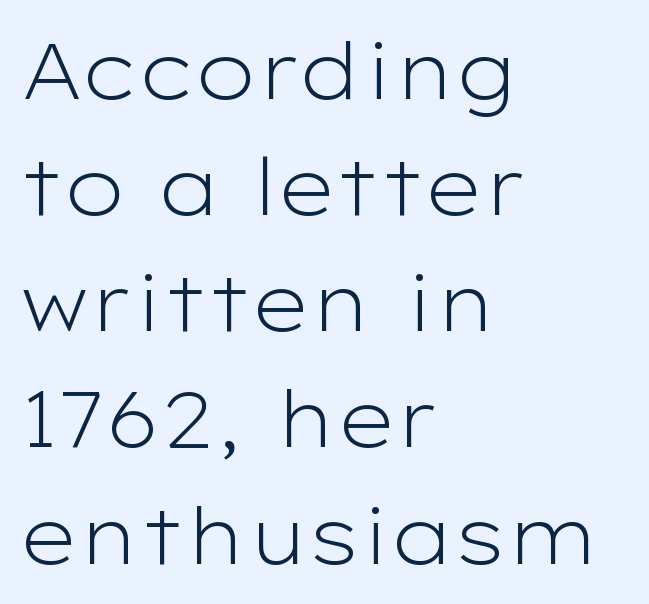
The image shows 79 px light, wide sans-serif type, upright; set left-aligned, normal line spacing (1.47x), normal letter spacing, not underlined; low stroke contrast and a medium x-height.
